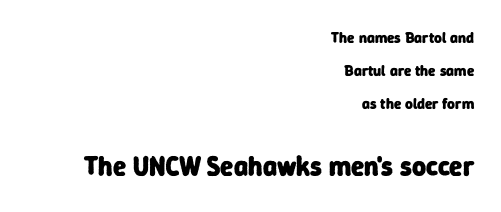
The image shows 27 px bold type; set right-aligned, loose line spacing (2.19x), normal letter spacing, not underlined; the second (bottom) block is 1.8x larger.
